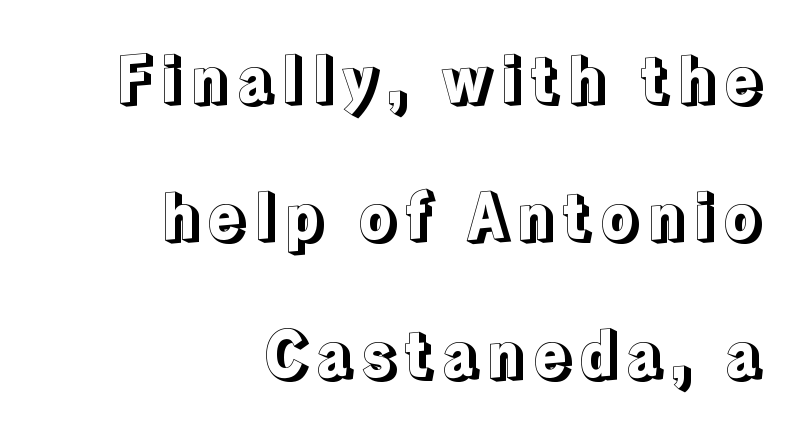
Q: Is the text italic (slanted)? A: No, it is upright.
Q: Is the text underlined? A: No.
Q: How is the paragraph aligned? A: Right-aligned.
Q: Is the spacing between lines tight, normal or loose? A: Loose.
Q: Width (condensed, normal, or wide)? A: Normal.
Q: x-height? A: Medium.
Q: Monospaced? A: No.
